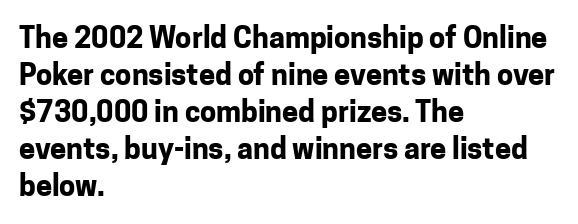
Q: Is the text bold? A: Yes.
Q: Is the text italic (slanted)? A: No, it is upright.
Q: Is the typeface a serif or a sans-serif typeface? A: Sans-serif.
Q: Is the text underlined? A: No.
Q: How is the paragraph aligned? A: Left-aligned.
Q: Is the spacing between letters normal or unusually wide? A: Normal.
Q: Is the spacing between lines tight, normal or loose? A: Normal.
Q: Width (condensed, normal, or wide)? A: Normal.
Q: Stroke contrast? A: Low.
Q: x-height? A: Medium.
Q: Monospaced? A: No.
